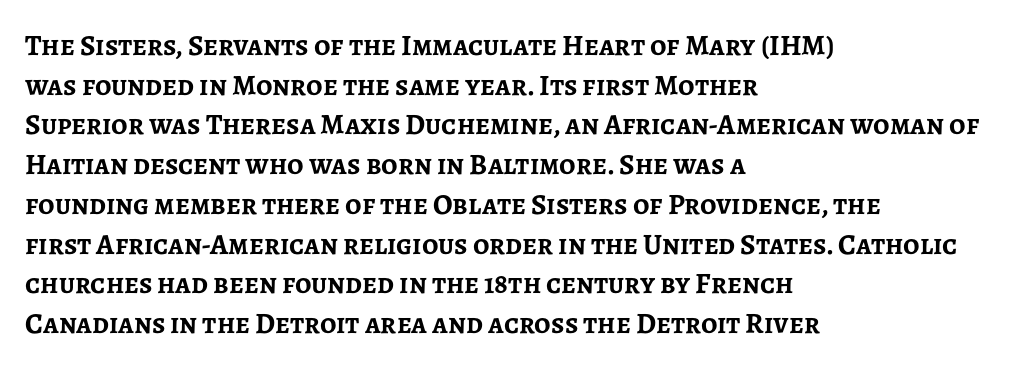
Q: Is the text bold? A: Yes.
Q: Is the text italic (slanted)? A: No, it is upright.
Q: Is the typeface a serif or a sans-serif typeface? A: Sans-serif.
Q: Is the text underlined? A: No.
Q: How is the paragraph aligned? A: Left-aligned.
Q: Is the spacing between letters normal or unusually wide? A: Normal.
Q: Is the spacing between lines tight, normal or loose? A: Normal.
Q: Width (condensed, normal, or wide)? A: Normal.
Q: Stroke contrast? A: Low.
Q: x-height? A: Medium.
Q: Monospaced? A: No.
